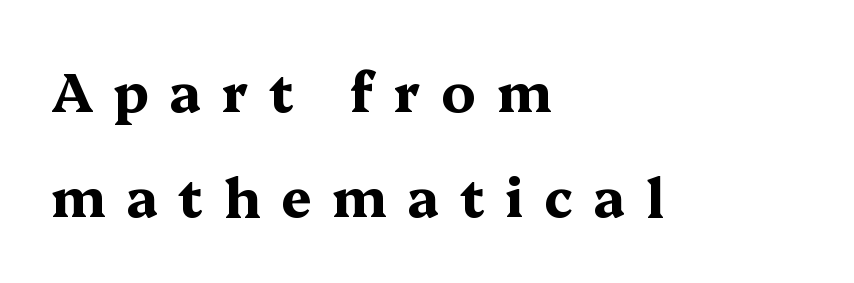
{"serif": "yes", "italic": "no", "bold": "yes", "weight": "bold", "width": "wide", "stroke_contrast": "medium", "x_height": "medium", "monospaced": "no", "underline": "no", "align": "left", "line_spacing": "loose", "line_spacing_ratio": 1.95, "letter_spacing": "wide", "letter_spacing_em": 0.38, "glyph_px": 54}
